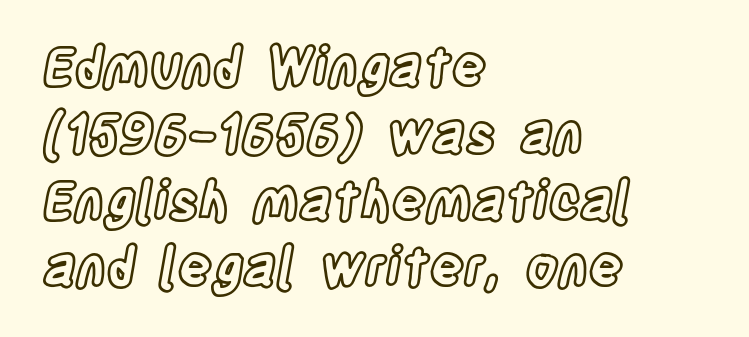
Q: Is the text italic (slanted)? A: Yes.
Q: Is the text underlined? A: No.
Q: How is the paragraph aligned? A: Left-aligned.
Q: Is the spacing between letters normal or unusually wide? A: Normal.
Q: Is the spacing between lines tight, normal or loose? A: Normal.
Q: Width (condensed, normal, or wide)? A: Condensed.
Q: x-height? A: Large.
Q: Monospaced? A: No.
